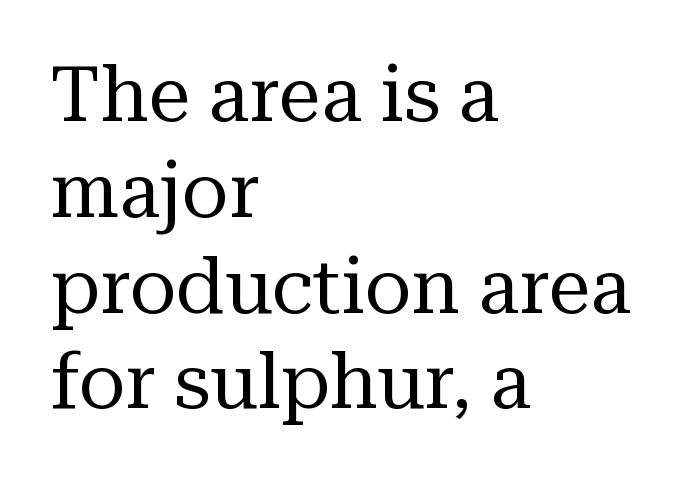
{"serif": "yes", "italic": "no", "bold": "no", "weight": "regular", "width": "normal", "stroke_contrast": "medium", "x_height": "medium", "monospaced": "no", "underline": "no", "align": "left", "line_spacing": "normal", "line_spacing_ratio": 1.26, "letter_spacing": "normal", "letter_spacing_em": 0.0, "glyph_px": 76}
